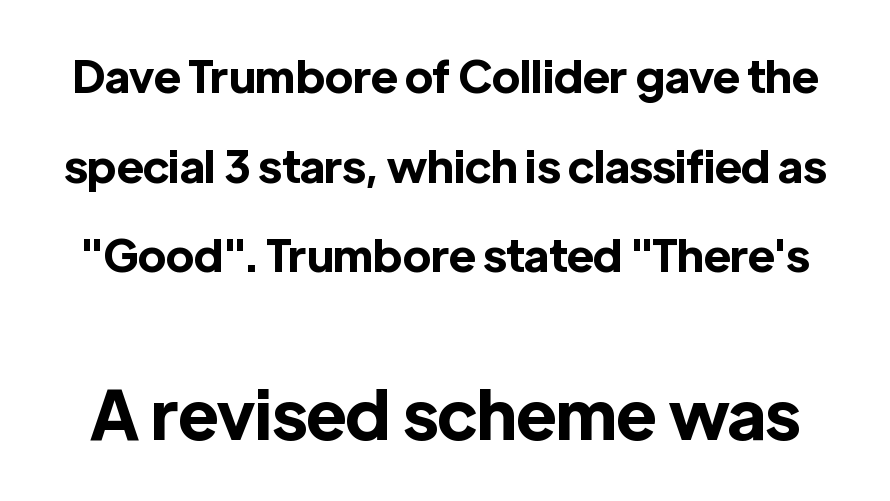
Think of a printed novel: that variable character pitch is what you see here. Scale increases going downward across the two blocks. Beneath every word, the page is bare. Typographic density is high because the face is bold. Quick note: interline space is abundant.
